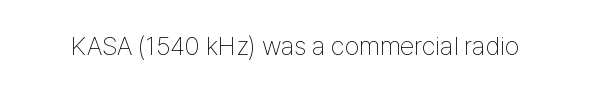
The image shows 26 px text type, upright; set normal letter spacing, not underlined.
